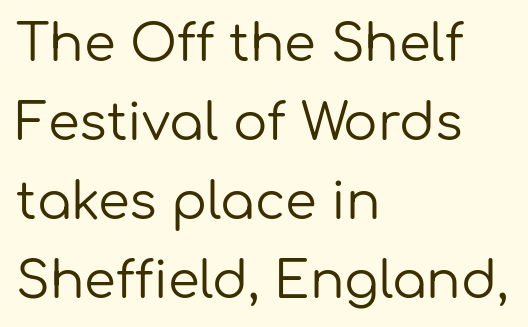
The image shows 51 px regular-weight sans-serif type, upright; set left-aligned, normal line spacing (1.55x), normal letter spacing, not underlined; low stroke contrast and a medium x-height.
